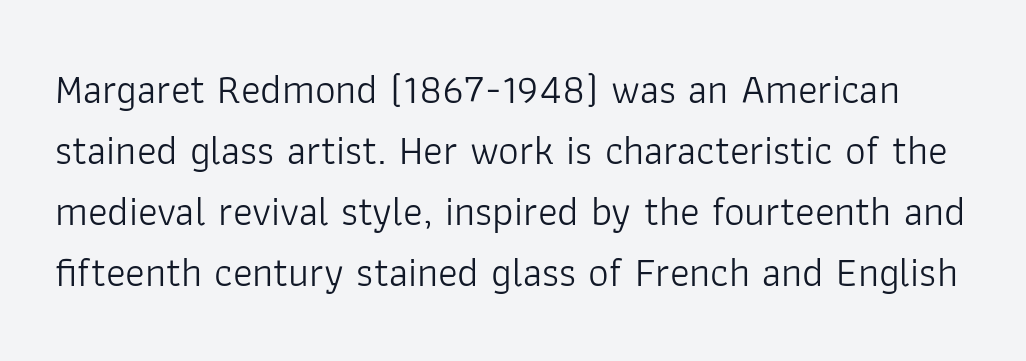
Upright lettering throughout. This rendering leaves character spacing at its baseline value. Observe the absence of serifs on each vertical stroke in this sample. Stroke thickness stays within the range of a standard reading face or lighter. The letters advance in unequal steps, a hallmark of proportional type. Letters rest on an invisible, unmarked baseline.
